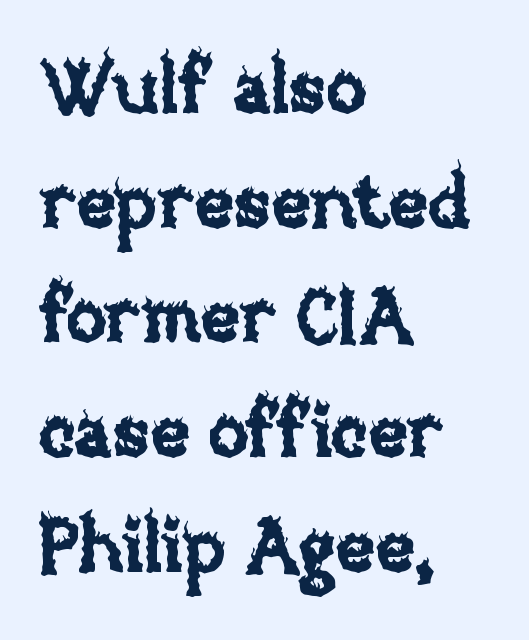
Vertical spacing — default. Line starts are locked; line ends wander. Vertical strokes here are truly vertical. Each row of text sits above clean, open space.
